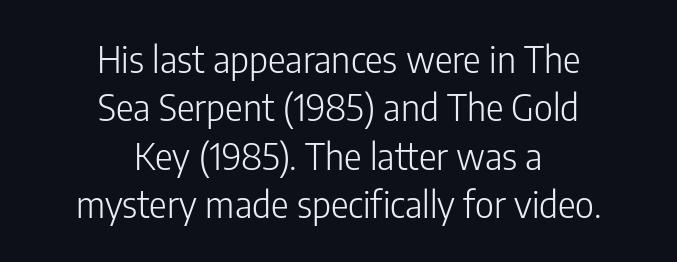
Q: Is the text bold? A: No.
Q: Is the text italic (slanted)? A: No, it is upright.
Q: Is the typeface a serif or a sans-serif typeface? A: Sans-serif.
Q: Is the text underlined? A: No.
Q: How is the paragraph aligned? A: Centered.
Q: Is the spacing between letters normal or unusually wide? A: Normal.
Q: Is the spacing between lines tight, normal or loose? A: Normal.
Q: Width (condensed, normal, or wide)? A: Condensed.
Q: Stroke contrast? A: Low.
Q: x-height? A: Medium.
Q: Monospaced? A: No.
